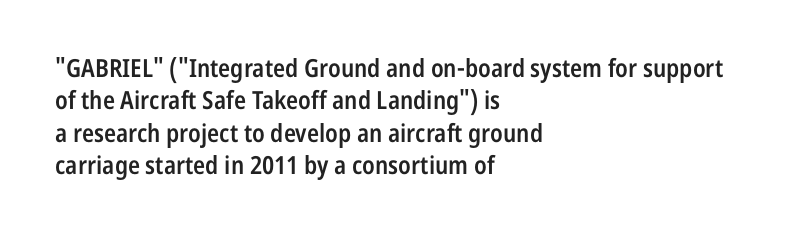
The image shows 25 px text type, upright; set left-aligned, normal line spacing (1.3x), normal letter spacing, not underlined.
